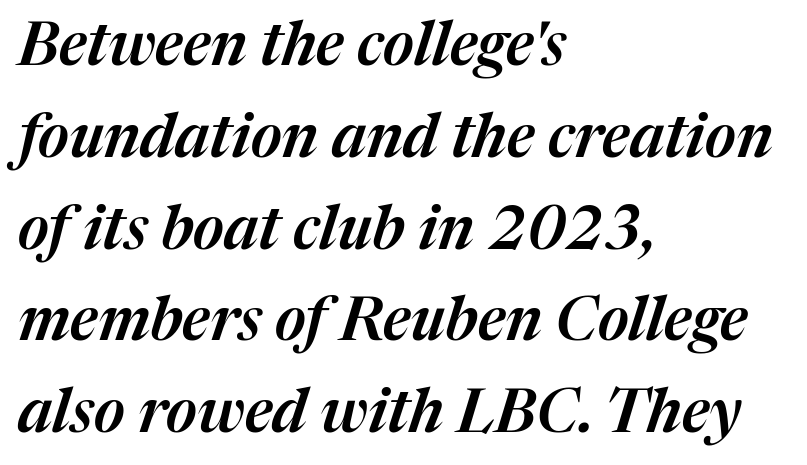
{"italic": "yes", "lean": "right", "slant_degrees": 17, "width": "normal", "stroke_contrast": "medium", "x_height": "medium", "monospaced": "no", "underline": "no", "align": "left", "line_spacing": "normal", "line_spacing_ratio": 1.53, "letter_spacing": "normal", "letter_spacing_em": 0.0, "glyph_px": 60}
